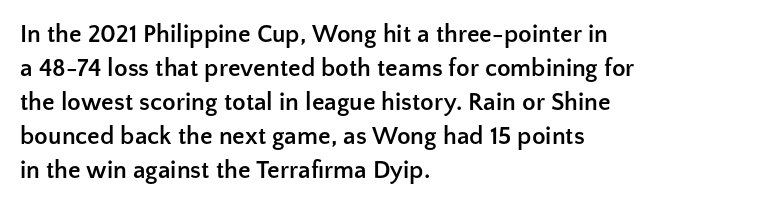
Q: Is the text bold? A: Yes.
Q: Is the text italic (slanted)? A: No, it is upright.
Q: Is the text underlined? A: No.
Q: How is the paragraph aligned? A: Left-aligned.
Q: Is the spacing between letters normal or unusually wide? A: Normal.
Q: Is the spacing between lines tight, normal or loose? A: Normal.
